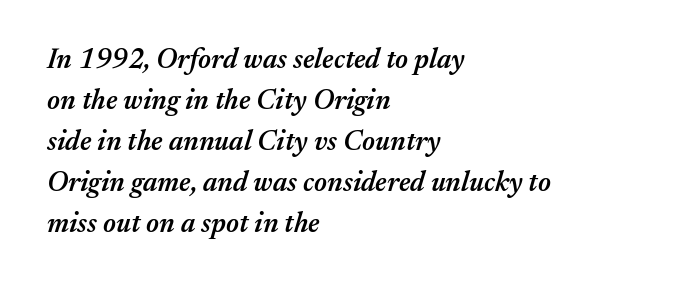
Q: Is the text bold? A: Semi-bold.
Q: Is the text italic (slanted)? A: Yes, it leans right by about 17 degrees.
Q: Is the text underlined? A: No.
Q: How is the paragraph aligned? A: Left-aligned.
Q: Is the spacing between letters normal or unusually wide? A: Normal.
Q: Is the spacing between lines tight, normal or loose? A: Normal.
Q: Width (condensed, normal, or wide)? A: Normal.
Q: Stroke contrast? A: Medium.
Q: x-height? A: Medium.
Q: Monospaced? A: No.
